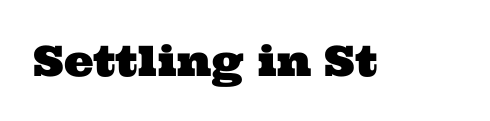
The image shows 42 px wide serif type; set normal letter spacing, not underlined; medium stroke contrast and a medium x-height.
